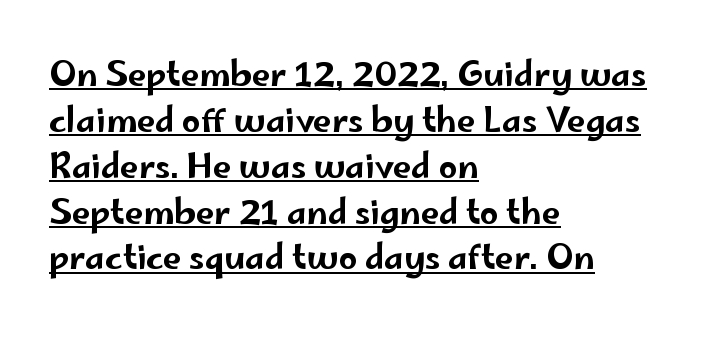
Spacing verdict: proportional, widths tailored to each character. Interline gaps are of average width in this sample. Does the copy run flush right? No — it runs flush left. Check where the strokes stop: nothing finishes them off — pure sans. Beneath each row of characters lies a ruled line. A roman cut, with each character standing at attention.
